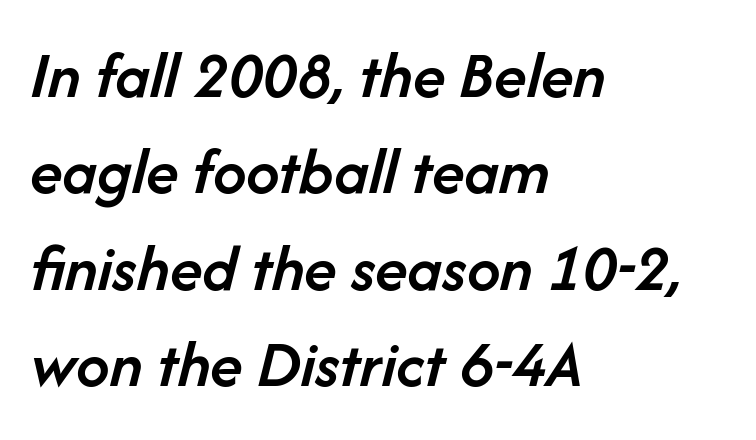
Q: Is the text bold? A: Semi-bold.
Q: Is the text italic (slanted)? A: Yes, it leans right by about 14 degrees.
Q: Is the text underlined? A: No.
Q: How is the paragraph aligned? A: Left-aligned.
Q: Is the spacing between letters normal or unusually wide? A: Normal.
Q: Is the spacing between lines tight, normal or loose? A: Normal.
Q: Width (condensed, normal, or wide)? A: Normal.
Q: Stroke contrast? A: Low.
Q: x-height? A: Medium.
Q: Monospaced? A: No.
